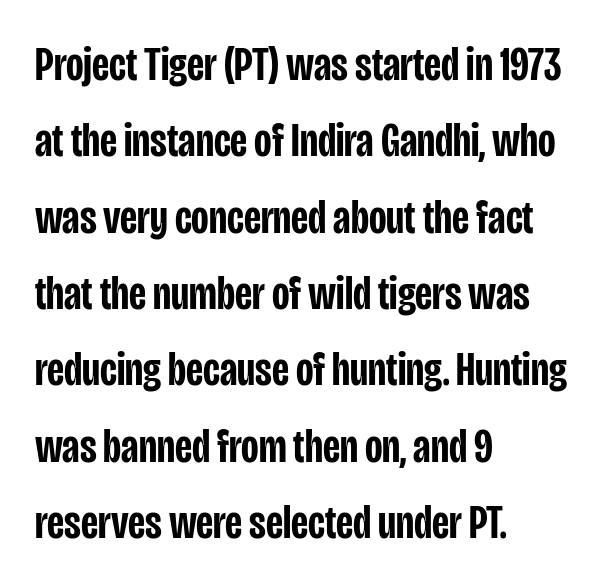
{"serif": "no", "italic": "no", "bold": "semi", "weight": "semibold", "width": "condensed", "stroke_contrast": "low", "x_height": "large", "monospaced": "no", "underline": "no", "align": "left", "line_spacing": "normal", "line_spacing_ratio": 1.59, "letter_spacing": "normal", "letter_spacing_em": 0.0, "glyph_px": 48}
